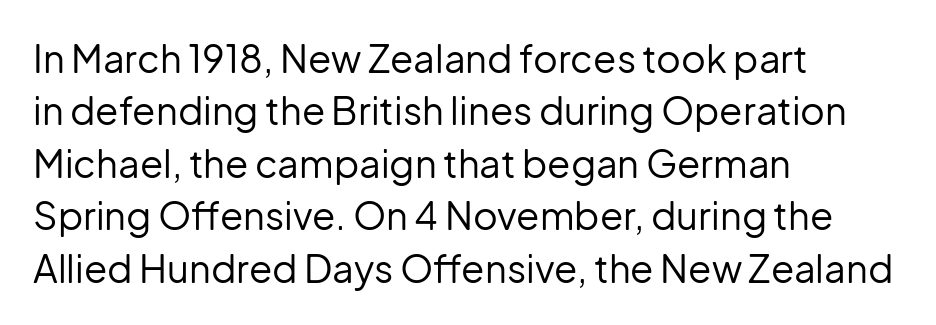
{"serif": "no", "italic": "no", "bold": "no", "weight": "regular", "width": "normal", "stroke_contrast": "low", "x_height": "medium", "monospaced": "no", "underline": "no", "align": "left", "line_spacing": "normal", "line_spacing_ratio": 1.38, "letter_spacing": "normal", "letter_spacing_em": 0.0, "glyph_px": 38}
